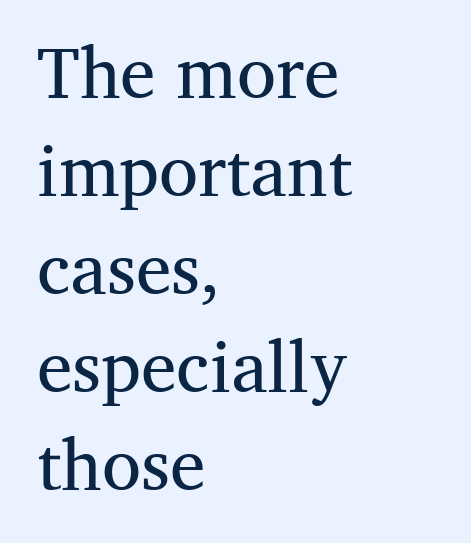
{"serif": "yes", "italic": "no", "bold": "no", "weight": "regular", "width": "normal", "stroke_contrast": "medium", "x_height": "medium", "monospaced": "no", "underline": "no", "align": "left", "line_spacing": "normal", "line_spacing_ratio": 1.38, "letter_spacing": "normal", "letter_spacing_em": 0.0, "glyph_px": 71}
